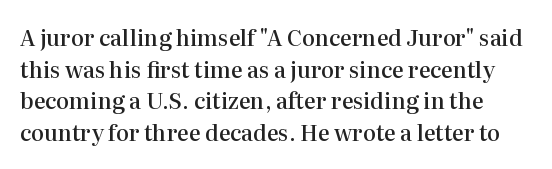
The image shows 22 px text type, upright; set normal line spacing (1.44x), normal letter spacing, not underlined.
